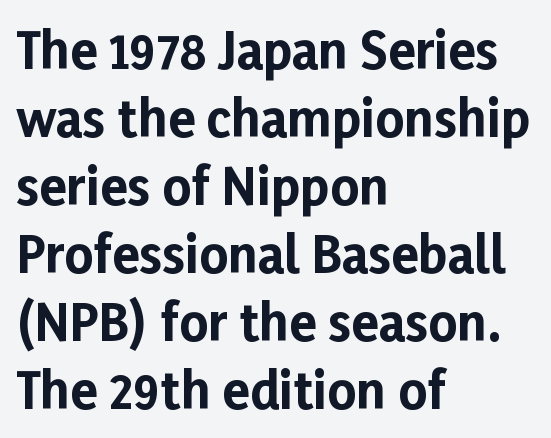
Q: Is the text bold? A: Yes.
Q: Is the text italic (slanted)? A: No, it is upright.
Q: Is the typeface a serif or a sans-serif typeface? A: Sans-serif.
Q: Is the text underlined? A: No.
Q: How is the paragraph aligned? A: Left-aligned.
Q: Is the spacing between letters normal or unusually wide? A: Normal.
Q: Is the spacing between lines tight, normal or loose? A: Normal.
Q: Width (condensed, normal, or wide)? A: Normal.
Q: Stroke contrast? A: Low.
Q: x-height? A: Medium.
Q: Monospaced? A: No.
